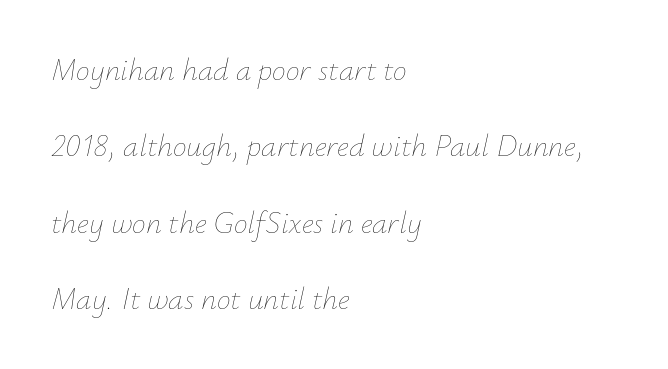
Would a proofreader flag this as italicized? Yes. Leading: increased. Words float on clear page, feet unadorned. This sample is left-justified, so line endings fall wherever the words run out.
